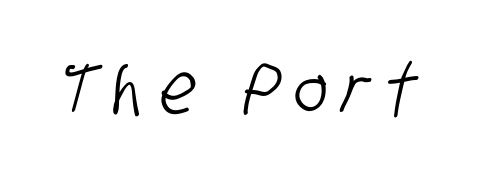
Q: Is the typeface a serif or a sans-serif typeface? A: Sans-serif.
Q: Is the text underlined? A: No.
Q: Is the spacing between letters normal or unusually wide? A: Unusually wide.
Q: Width (condensed, normal, or wide)? A: Condensed.
Q: Stroke contrast? A: Low.
Q: x-height? A: Large.
Q: Monospaced? A: No.
